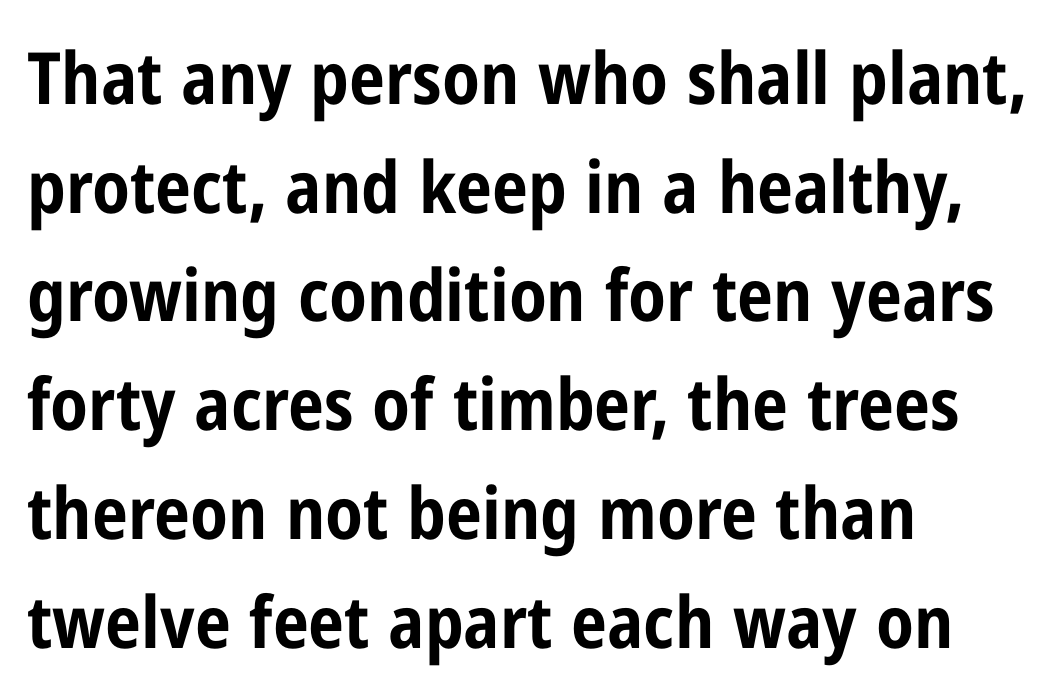
The strokes are fattened all the way to bold. Which margin do the lines hug? The left one — the right edge is uneven. If you drew a line through each stem, it would be perfectly vertical. This sample has the flowing, uneven cadence of proportional lettering.
